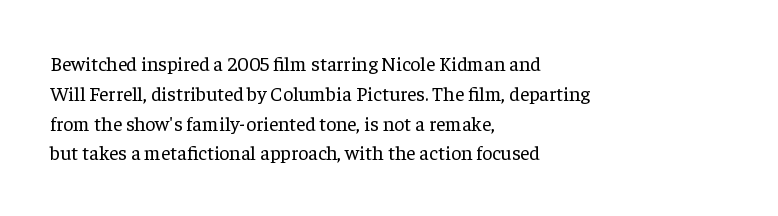
Rule under the text: the space is simply empty. Upright lettering throughout. This rendering leaves character spacing at its baseline value. If you drew a ruler down the left edge, every line would touch it. Is there much room between lines? A standard amount, neither cramped nor airy. This reads as an unemphasized weight, regular at the heaviest.
